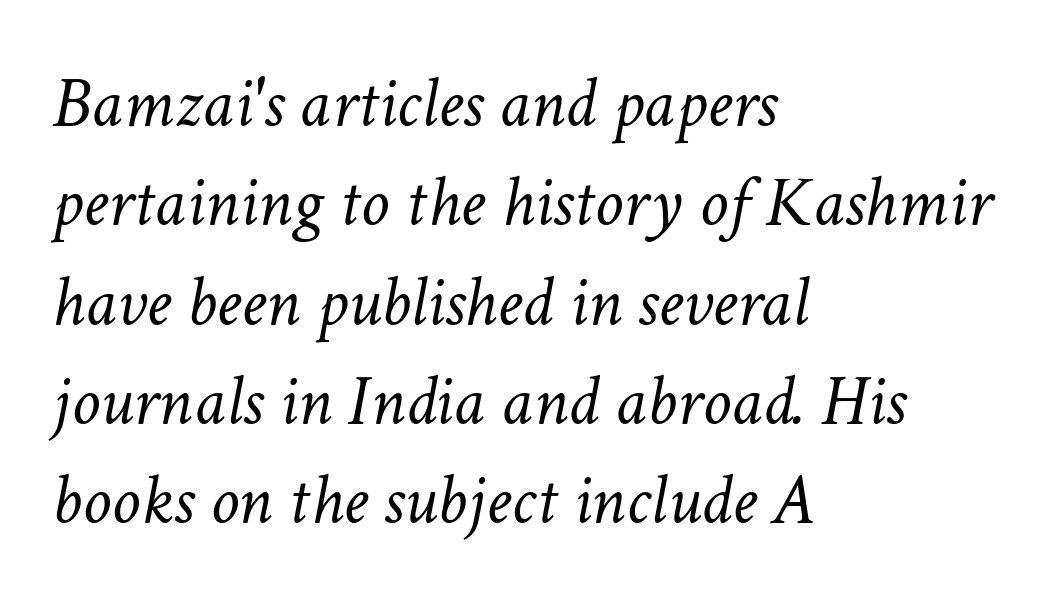
{"italic": "yes", "lean": "right", "slant_degrees": 11, "bold": "no", "weight": "light", "width": "normal", "stroke_contrast": "low", "x_height": "medium", "monospaced": "no", "underline": "no", "align": "left", "line_spacing": "normal", "line_spacing_ratio": 1.38, "letter_spacing": "normal", "letter_spacing_em": 0.0, "glyph_px": 72}
